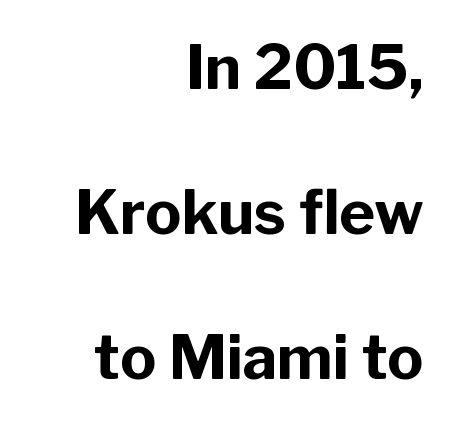
Horizontal alignment here is rightward, an uncommon choice for prose. Honestly, the rows look like they've been pulled way apart. Tall strokes in this sample are plumb rather than angled. Is this a fixed-width face? No — the glyphs have proportional, varying widths.
